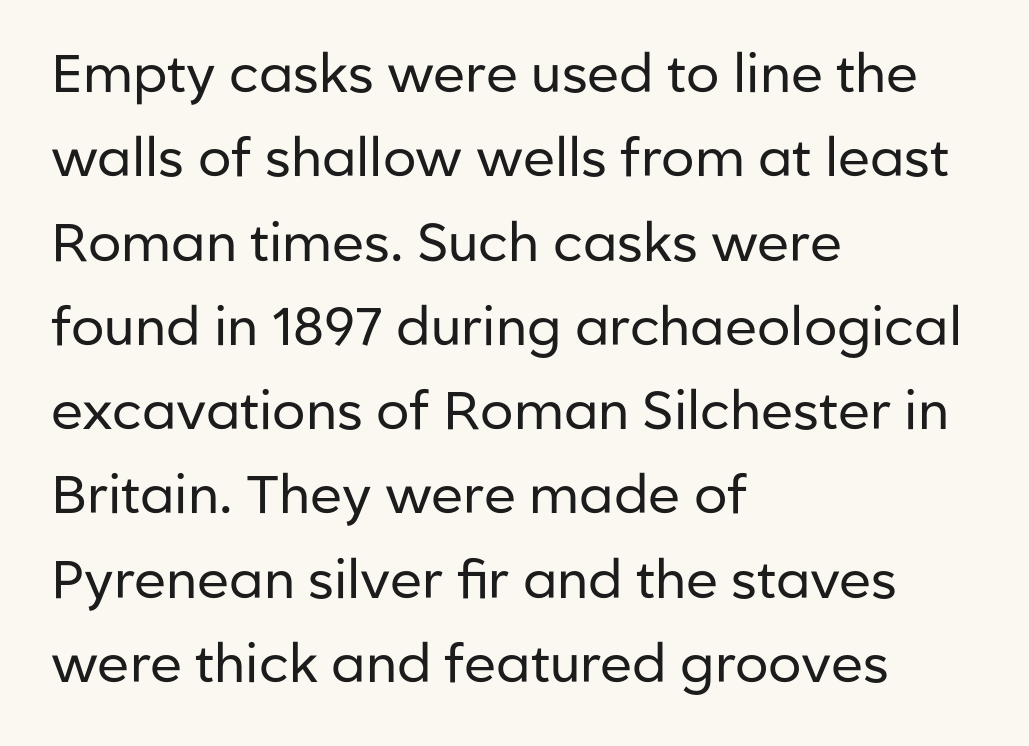
The image shows 53 px regular-weight sans-serif type, upright; set left-aligned, normal line spacing (1.59x), normal letter spacing, not underlined; low stroke contrast and a medium x-height.
